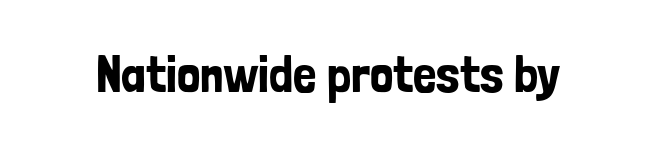
Nobody drew a line under any word here. Caption: standard tracking, unaltered. Font category for this specimen: sans-serif. The specimen reads as upright at a glance. The passage shown is typed in a proportional face where columns would drift.
